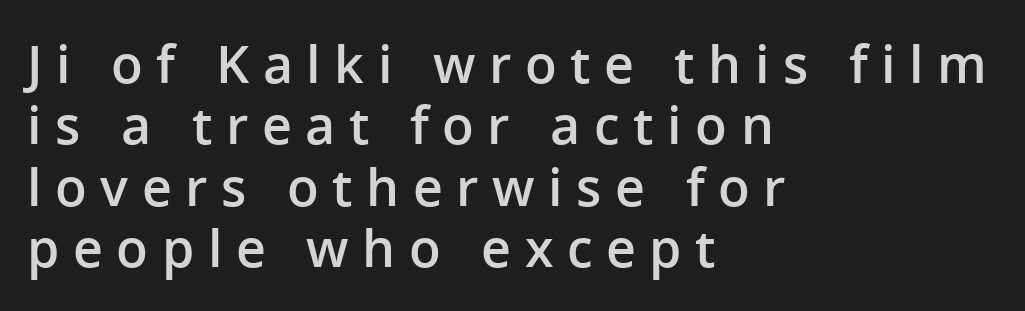
{"serif": "no", "italic": "no", "bold": "semi", "weight": "semibold", "width": "normal", "stroke_contrast": "low", "x_height": "medium", "monospaced": "no", "underline": "no", "align": "left", "line_spacing_ratio": 1.18, "letter_spacing": "wide", "letter_spacing_em": 0.26, "glyph_px": 52}
